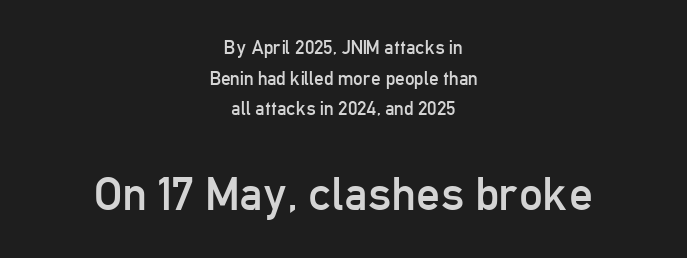
Compare the two chunks: the lower has the greater cap height. The passage shown is not underscored anywhere. The type family on display is of the sans-serif kind. Each stroke keeps to a modest, everyday thickness or less. Regarding leading, the lines here are spaced in the standard way.
